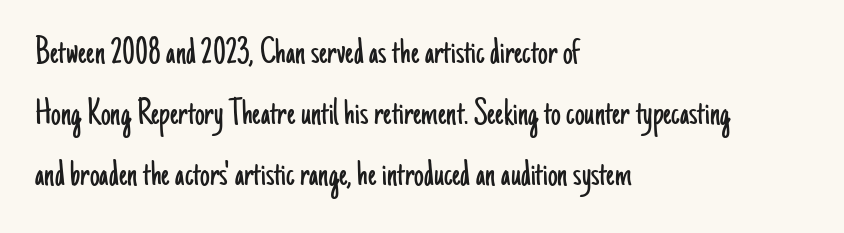
Look at the bottom of the vertical strokes: they stop flat, with no serifs. The baseline area is clear. On a weight scale, this lands at 450 or below. The rag falls on the right side of this text block. Do the characters align in a grid? No, the font is proportional.
